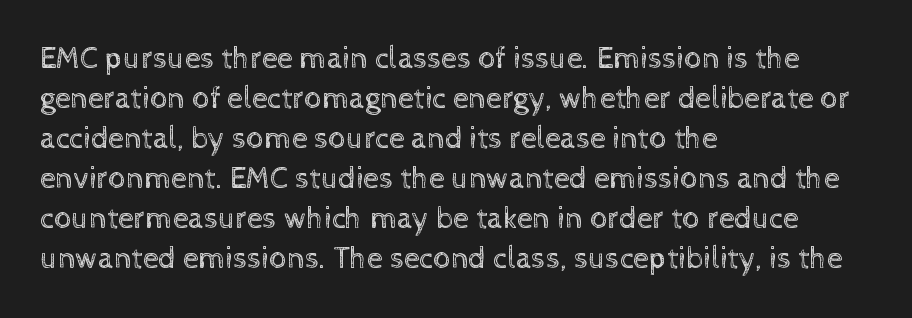
Q: Is the text bold? A: No.
Q: Is the text italic (slanted)? A: No, it is upright.
Q: Is the text underlined? A: No.
Q: How is the paragraph aligned? A: Left-aligned.
Q: Is the spacing between letters normal or unusually wide? A: Normal.
Q: Is the spacing between lines tight, normal or loose? A: Normal.
Q: Width (condensed, normal, or wide)? A: Normal.
Q: x-height? A: Medium.
Q: Monospaced? A: No.
